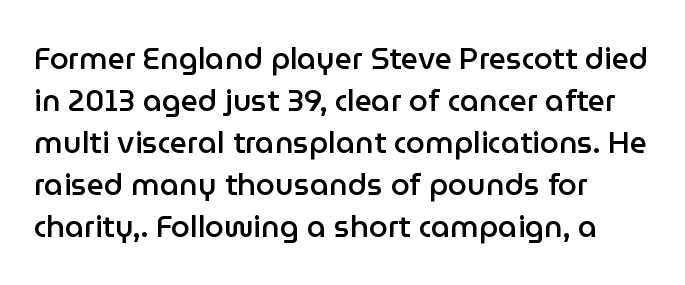
The paragraph has a hard left edge and a soft right edge. Serifs: no, the terminals of the letterforms are clean. Characters follow at the spacing the type designer built in. Typographic density is moderately raised because the face is semibold. Unlike italic type, these characters show no tilt at all. Varying glyph widths throughout — classic text-font behaviour.
